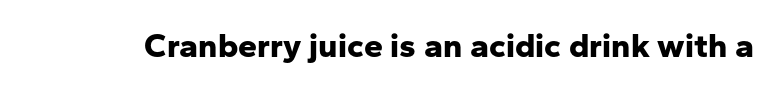
Q: Is the text bold? A: Yes.
Q: Is the text italic (slanted)? A: No, it is upright.
Q: Is the typeface a serif or a sans-serif typeface? A: Sans-serif.
Q: Is the text underlined? A: No.
Q: Is the spacing between letters normal or unusually wide? A: Normal.
Q: Width (condensed, normal, or wide)? A: Normal.
Q: Stroke contrast? A: Low.
Q: x-height? A: Medium.
Q: Monospaced? A: No.
